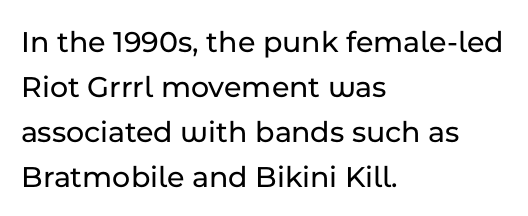
{"serif": "no", "italic": "no", "width": "normal", "stroke_contrast": "low", "x_height": "medium", "monospaced": "no", "underline": "no", "align": "left", "line_spacing": "normal", "line_spacing_ratio": 1.45, "letter_spacing": "normal", "letter_spacing_em": 0.0, "glyph_px": 31}
